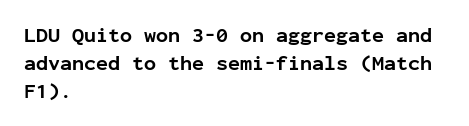
The image shows 20 px bold type, upright; set left-aligned, normal line spacing (1.4x), normal letter spacing, not underlined.
